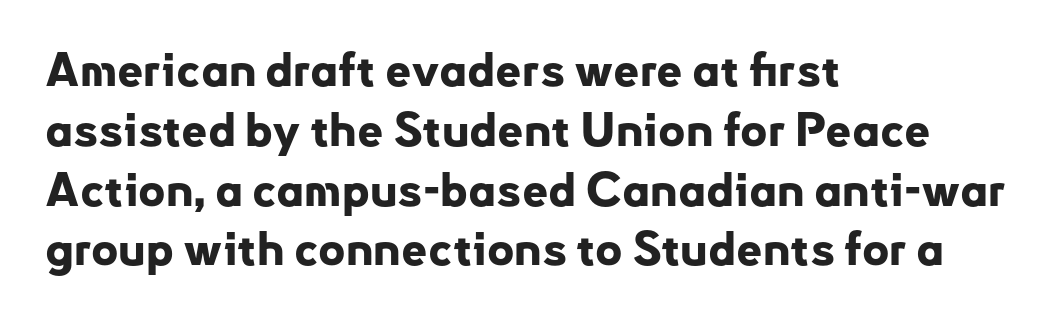
{"serif": "no", "italic": "no", "bold": "yes", "weight": "bold", "width": "normal", "stroke_contrast": "low", "x_height": "small", "monospaced": "no", "underline": "no", "align": "left", "line_spacing": "normal", "line_spacing_ratio": 1.3, "letter_spacing": "normal", "letter_spacing_em": 0.0, "glyph_px": 46}
